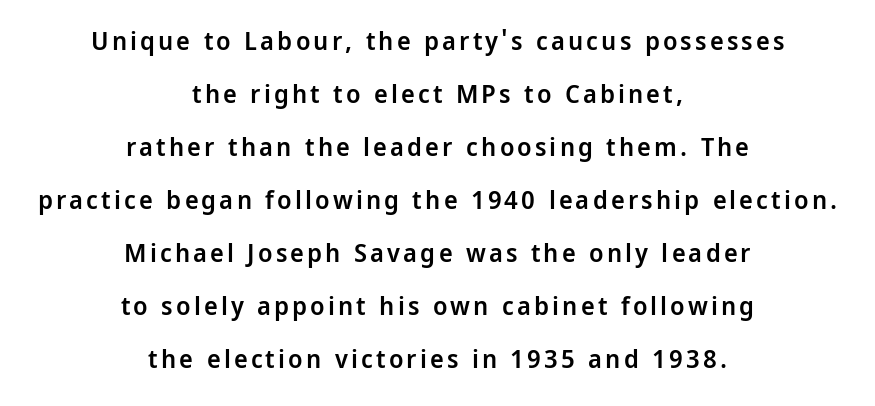
The image shows 26 px text type, upright; set centered, loose line spacing (2.04x), not underlined.
